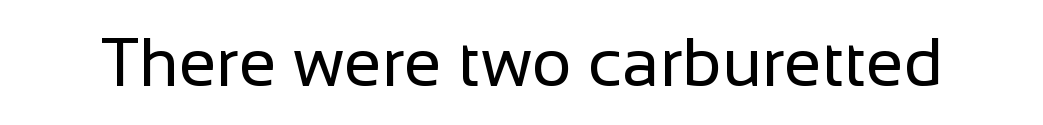
{"serif": "no", "italic": "no", "bold": "no", "weight": "regular", "width": "normal", "stroke_contrast": "low", "x_height": "medium", "monospaced": "no", "underline": "no", "letter_spacing": "normal", "letter_spacing_em": 0.0, "glyph_px": 68}
